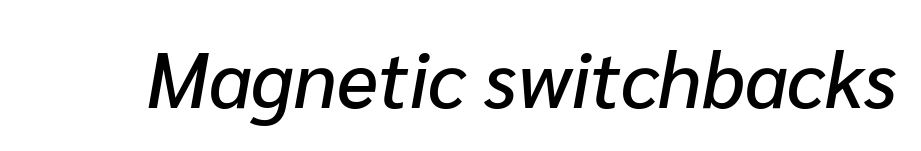
Q: Is the text italic (slanted)? A: Yes, it leans right by about 10 degrees.
Q: Is the text underlined? A: No.
Q: Is the spacing between letters normal or unusually wide? A: Normal.
Q: Width (condensed, normal, or wide)? A: Normal.
Q: Stroke contrast? A: Low.
Q: x-height? A: Medium.
Q: Monospaced? A: No.
